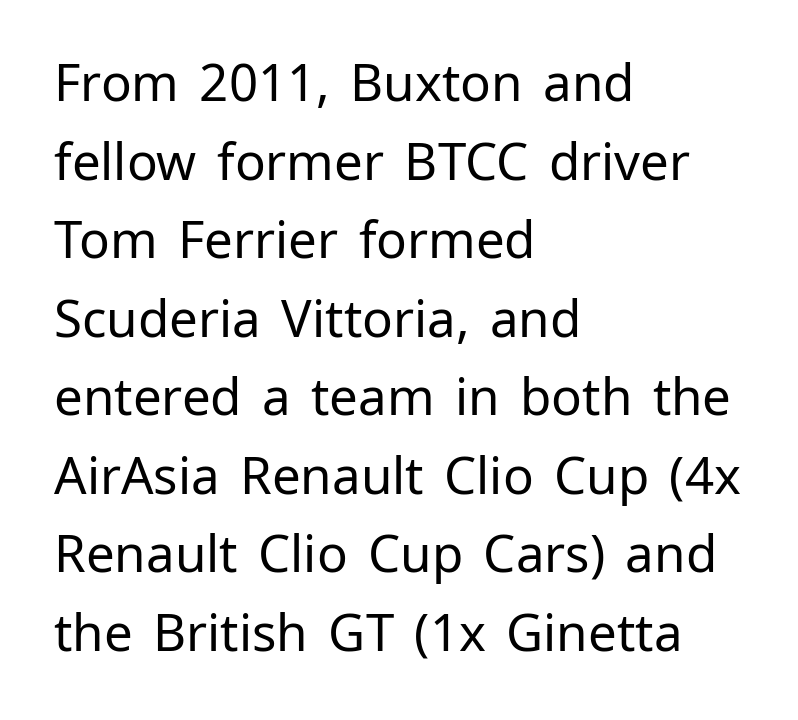
The letters advance in unequal steps, a hallmark of proportional type. The typography opts for an upright posture over an oblique one. Is there much room between lines? A standard amount, neither cramped nor airy. Caption: multi-line text, flush left, ragged right. Regarding serifs, this sample does without them. Bold? No — there's no thickening of the strokes.
